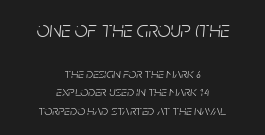
The passage is arranged like a title page — every line centered. This rendering leaves character spacing at its baseline value. Caption: face not bold, strokes unweighted. The typography opts for an oblique posture over an upright one.
